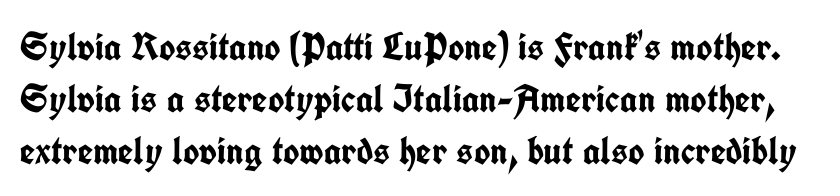
Q: Is the text bold? A: Yes.
Q: Is the text italic (slanted)? A: No, it is upright.
Q: Is the typeface a serif or a sans-serif typeface? A: Sans-serif.
Q: Is the text underlined? A: No.
Q: Is the spacing between letters normal or unusually wide? A: Normal.
Q: Is the spacing between lines tight, normal or loose? A: Normal.
Q: Width (condensed, normal, or wide)? A: Condensed.
Q: Stroke contrast? A: Low.
Q: x-height? A: Medium.
Q: Monospaced? A: No.
